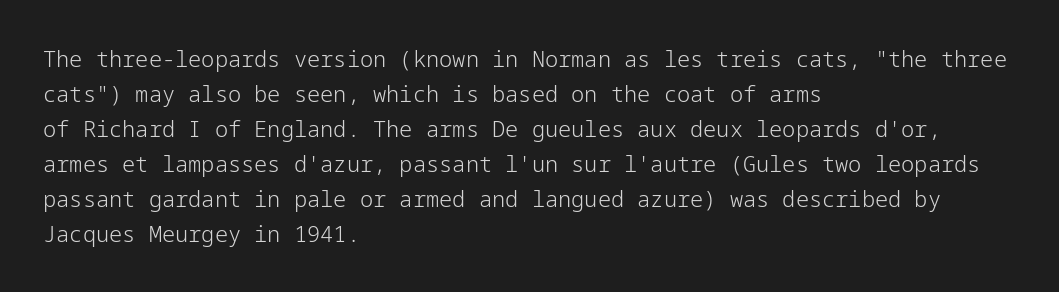
{"italic": "no", "bold": "no", "underline": "no", "align": "left", "line_spacing": "normal", "line_spacing_ratio": 1.59, "letter_spacing": "normal", "letter_spacing_em": 0.0, "glyph_px": 22}
